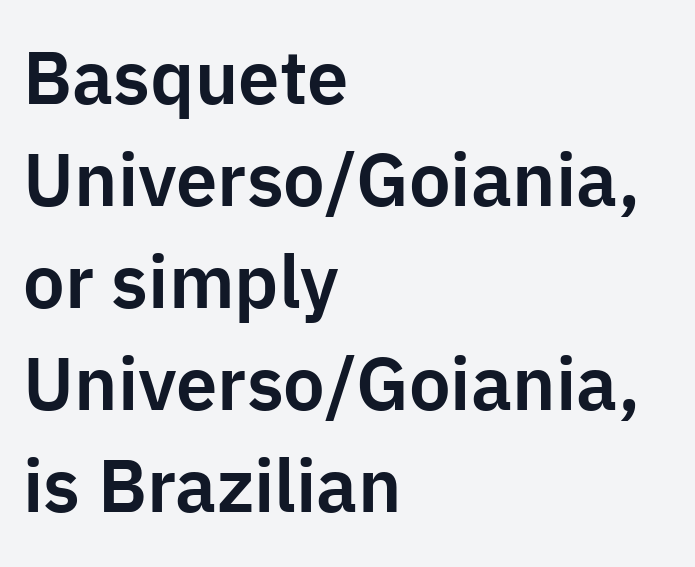
Q: Is the text italic (slanted)? A: No, it is upright.
Q: Is the typeface a serif or a sans-serif typeface? A: Sans-serif.
Q: Is the text underlined? A: No.
Q: How is the paragraph aligned? A: Left-aligned.
Q: Is the spacing between letters normal or unusually wide? A: Normal.
Q: Is the spacing between lines tight, normal or loose? A: Normal.
Q: Width (condensed, normal, or wide)? A: Normal.
Q: Stroke contrast? A: Low.
Q: x-height? A: Medium.
Q: Monospaced? A: No.
